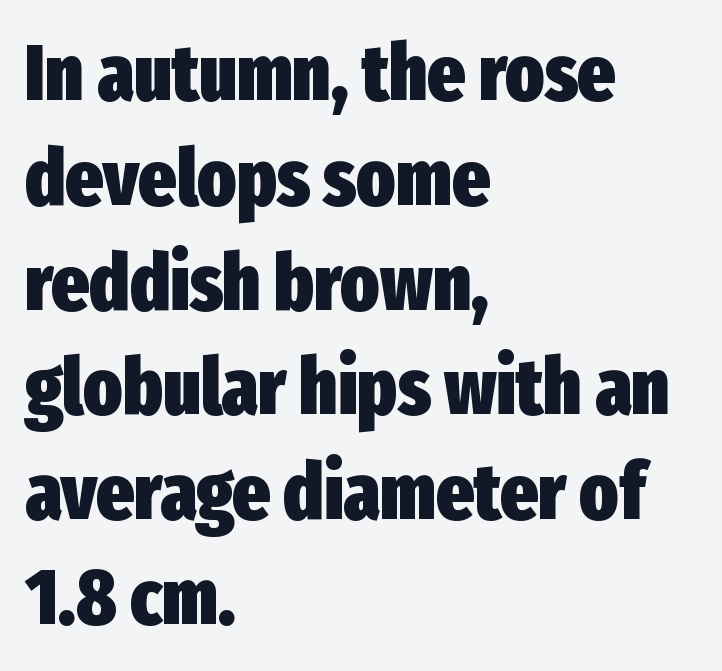
{"serif": "no", "italic": "no", "bold": "yes", "weight": "heavy", "width": "condensed", "stroke_contrast": "low", "x_height": "medium", "monospaced": "no", "underline": "no", "align": "left", "line_spacing": "normal", "line_spacing_ratio": 1.31, "letter_spacing": "normal", "letter_spacing_em": 0.0, "glyph_px": 80}
